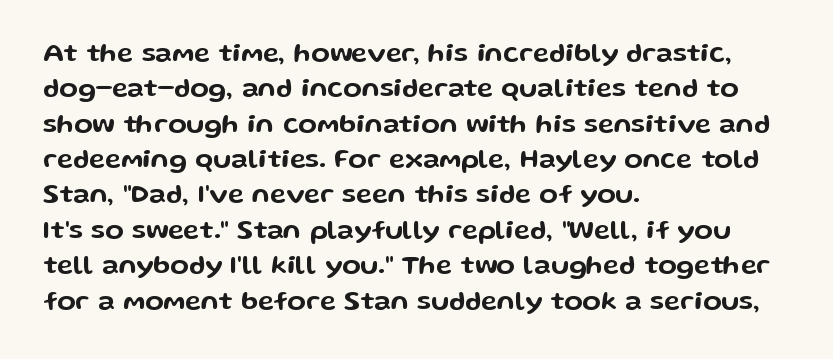
{"italic": "no", "underline": "no", "align": "left", "line_spacing": "normal", "line_spacing_ratio": 1.31, "letter_spacing": "normal", "letter_spacing_em": 0.0, "glyph_px": 27}
